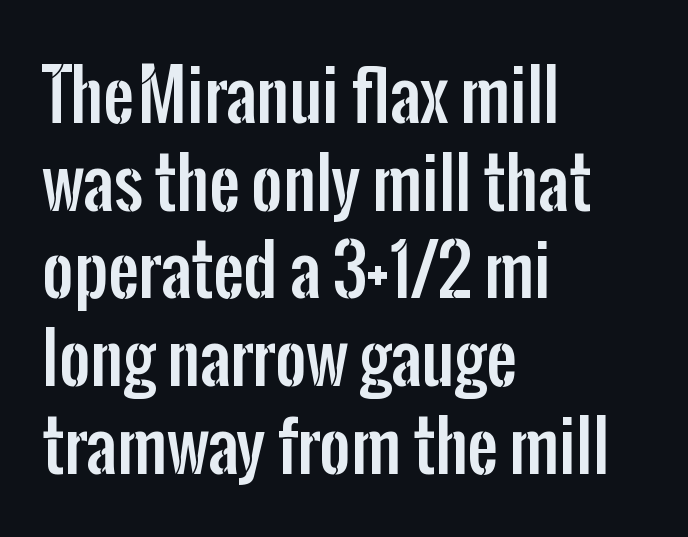
Each letter's strokes conclude bluntly, with no projecting serifs. Is the letter spacing exaggerated? No — it looks like the ordinary default. How would I describe the line gaps? Plain and ordinary. The lettering holds an erect, upright posture throughout. You could not count columns in this text — the font is proportionally spaced. A bare baseline throughout the passage.
